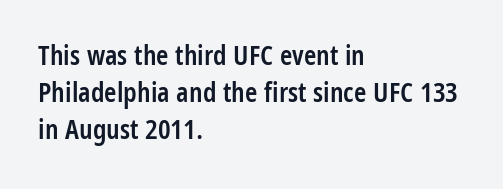
Q: Is the text bold? A: Semi-bold.
Q: Is the text italic (slanted)? A: No, it is upright.
Q: Is the typeface a serif or a sans-serif typeface? A: Sans-serif.
Q: Is the text underlined? A: No.
Q: How is the paragraph aligned? A: Left-aligned.
Q: Is the spacing between letters normal or unusually wide? A: Normal.
Q: Is the spacing between lines tight, normal or loose? A: Normal.
Q: Width (condensed, normal, or wide)? A: Condensed.
Q: Stroke contrast? A: Low.
Q: x-height? A: Large.
Q: Monospaced? A: No.
